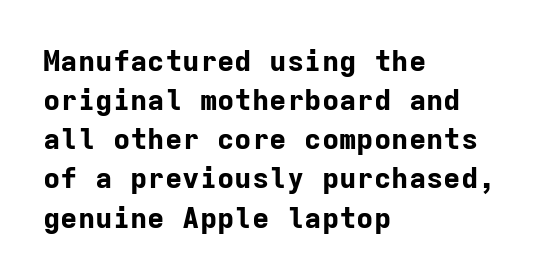
{"serif": "no", "italic": "no", "bold": "yes", "weight": "bold", "width": "normal", "stroke_contrast": "low", "x_height": "medium", "monospaced": "yes", "underline": "no", "align": "left", "line_spacing": "normal", "line_spacing_ratio": 1.35, "letter_spacing": "normal", "letter_spacing_em": 0.0, "glyph_px": 29}
